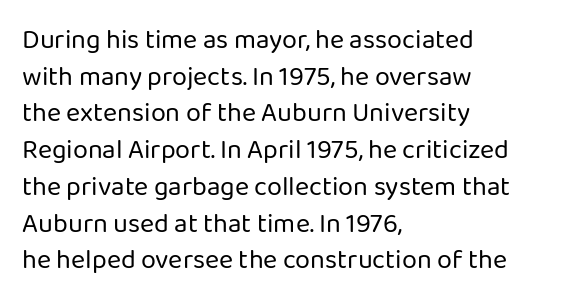
Reading down the block, your eye returns to a fixed left position each line. Do the letters lean? They stand straight. The strip under each line holds only bare page. Bold? No — there's no thickening of the strokes. Line spacing here is normal. Glyph-to-glyph distance matches everyday printed text.
